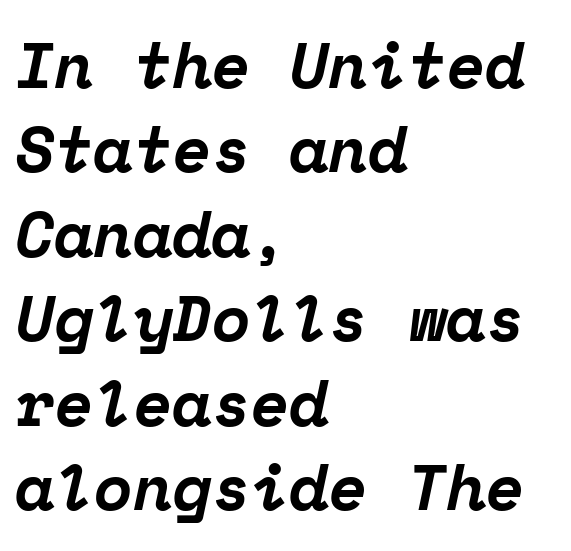
The image shows 64 px bold serif type, italic (leaning right), monospaced; set left-aligned, normal line spacing (1.32x), normal letter spacing, not underlined; low stroke contrast and a medium x-height.
